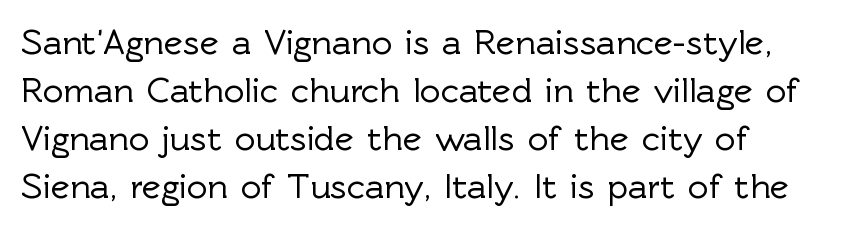
The image shows 36 px sans-serif type, upright; set left-aligned, normal line spacing (1.33x), normal letter spacing, not underlined; a medium x-height.
